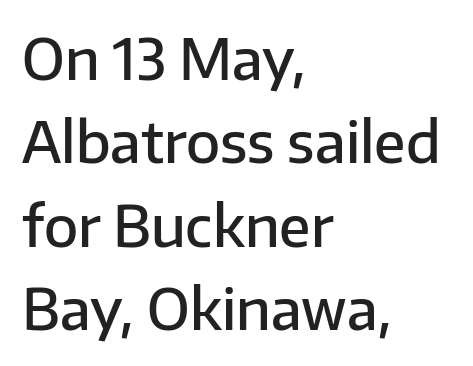
The face used here is a sans, in the tradition of grotesques and geometrics. Interline gaps are of average width in this sample. The letters are semibold — heavier than regular but short of a full bold. This sample uses an upright cut, with every glyph sitting square on the baseline. One-word summary of the alignment: left.
